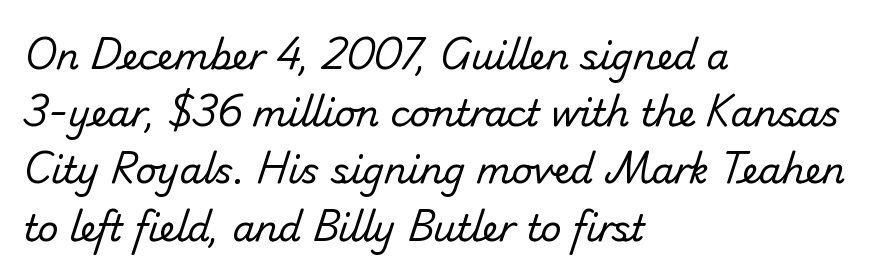
{"serif": "no", "bold": "no", "weight": "regular", "width": "normal", "stroke_contrast": "low", "x_height": "small", "monospaced": "no", "underline": "no", "align": "left", "line_spacing": "normal", "line_spacing_ratio": 1.59, "letter_spacing": "normal", "letter_spacing_em": 0.0, "glyph_px": 36}
